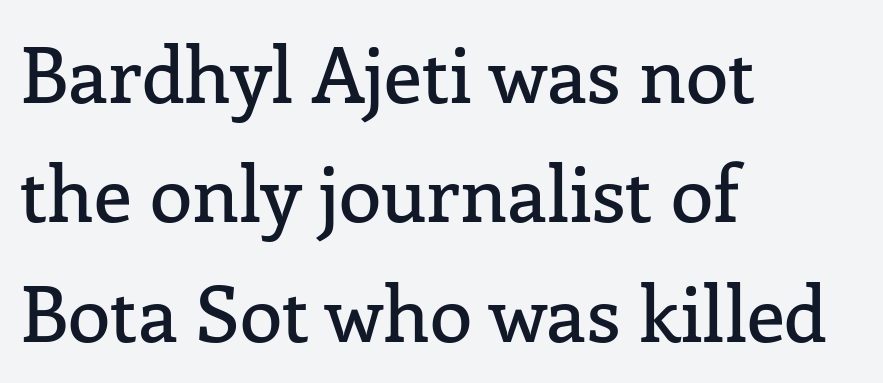
The image shows 77 px serif type, upright; set left-aligned, normal line spacing (1.55x), normal letter spacing, not underlined; low stroke contrast and a medium x-height.
